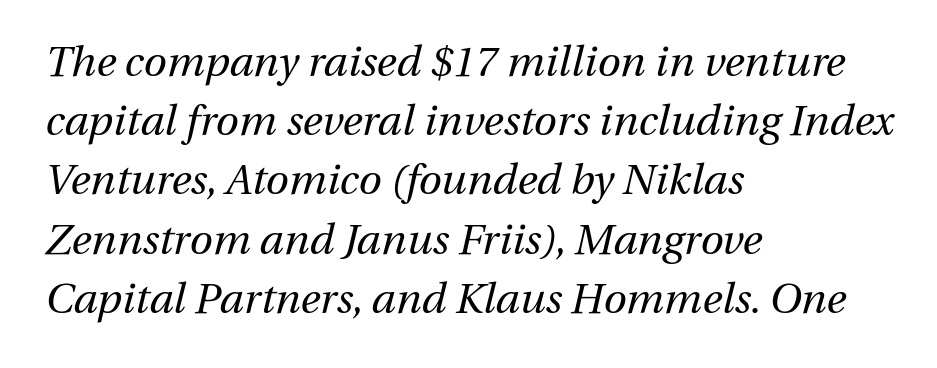
The image shows 42 px regular-weight type, italic (leaning right); set left-aligned, normal line spacing (1.41x), normal letter spacing, not underlined; medium stroke contrast and a medium x-height.
